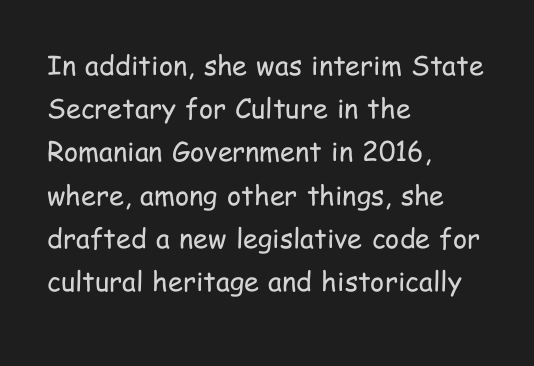
{"italic": "no", "bold": "no", "underline": "no", "align": "left", "line_spacing": "normal", "line_spacing_ratio": 1.6, "letter_spacing": "normal", "letter_spacing_em": 0.0, "glyph_px": 27}
